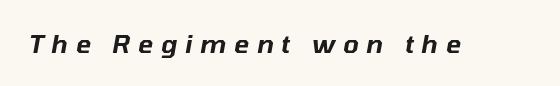
{"italic": "yes", "lean": "right", "slant_degrees": 10, "underline": "no", "letter_spacing": "wide", "letter_spacing_em": 0.31, "glyph_px": 25}
